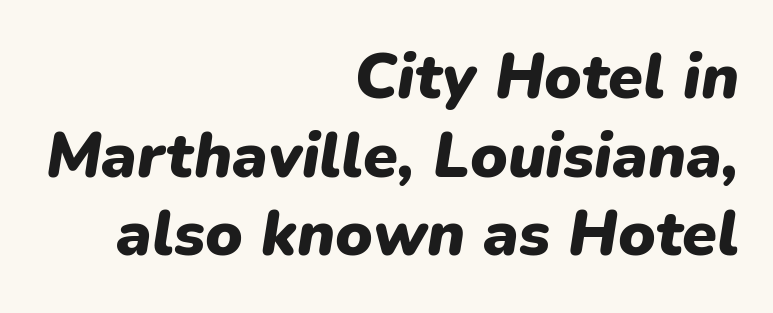
{"italic": "yes", "lean": "right", "slant_degrees": 9, "bold": "yes", "weight": "heavy", "width": "normal", "stroke_contrast": "low", "x_height": "medium", "monospaced": "no", "underline": "no", "align": "right", "line_spacing": "normal", "line_spacing_ratio": 1.25, "letter_spacing": "normal", "letter_spacing_em": 0.0, "glyph_px": 63}
